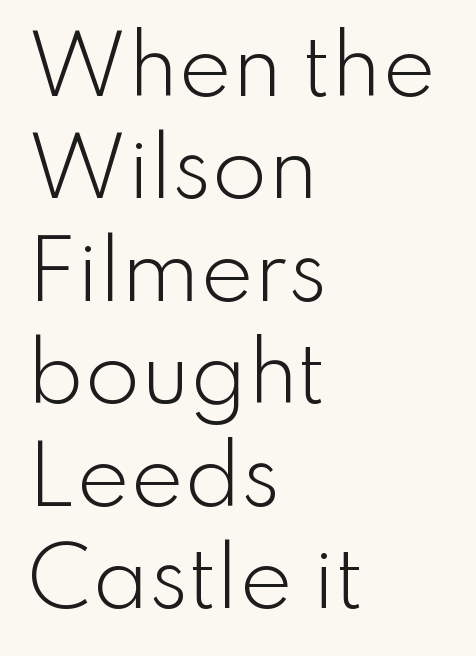
The image shows 80 px light sans-serif type, upright; set left-aligned, normal line spacing (1.28x), normal letter spacing, not underlined; low stroke contrast and a small x-height.
